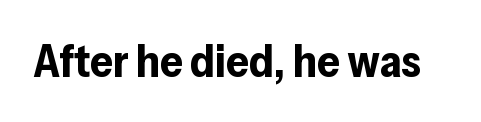
The image shows 45 px bold sans-serif type, upright; set normal letter spacing, not underlined; low stroke contrast and a medium x-height.
